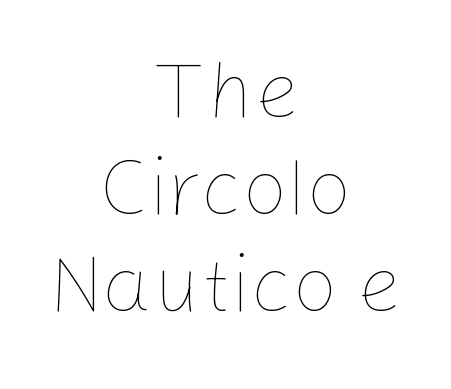
Think of a printed novel: that variable character pitch is what you see here. Stems and bowls with no extra thickness — not bold. It's the straight-up-and-down kind of type. A bare baseline throughout the passage. A student would call this center alignment; a typographer would say set centered.
